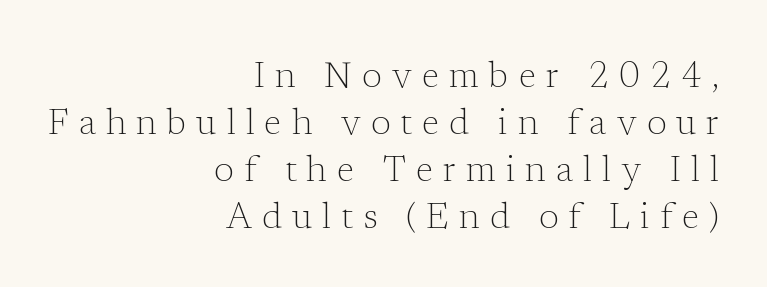
{"serif": "yes", "italic": "no", "bold": "no", "weight": "light", "width": "normal", "stroke_contrast": "low", "x_height": "medium", "monospaced": "no", "underline": "no", "align": "right", "line_spacing": "normal", "line_spacing_ratio": 1.31, "letter_spacing": "wide", "letter_spacing_em": 0.28, "glyph_px": 36}
